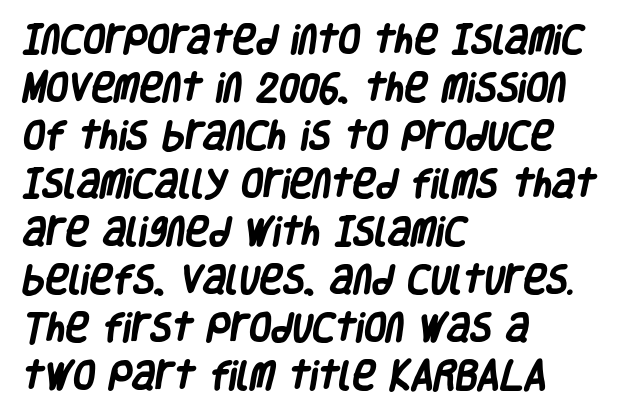
{"serif": "no", "bold": "yes", "weight": "heavy", "width": "condensed", "stroke_contrast": "low", "x_height": "large", "monospaced": "no", "underline": "no", "align": "left", "line_spacing": "normal", "line_spacing_ratio": 1.5, "letter_spacing": "normal", "letter_spacing_em": 0.0, "glyph_px": 32}
